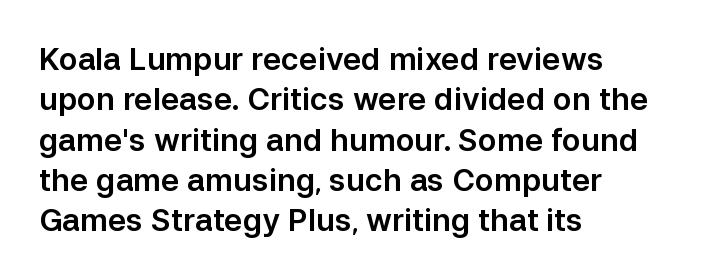
Tracking here is standard; glyphs follow each other at the usual distance. This is the regular roman posture of the typeface. The lines in this sample share a left origin and differ only in where they stop. Think of a printed novel: that variable character pitch is what you see here. The passage shown is typeset with a sans-serif family. In terms of leading, this rendering sits right in the middle.
